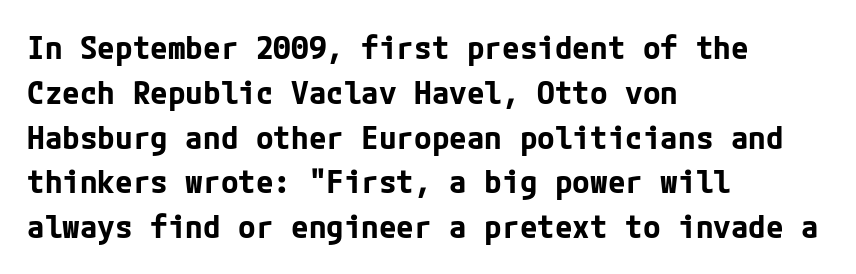
The image shows 32 px bold sans-serif type, upright; set left-aligned, normal line spacing (1.4x), normal letter spacing, not underlined; low stroke contrast and a medium x-height.
